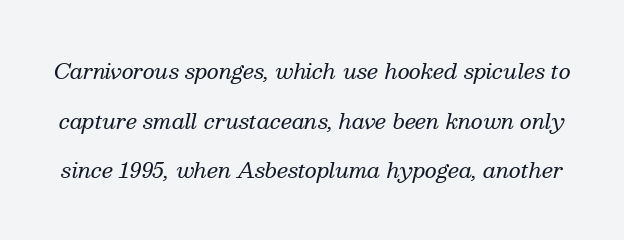
The letterforms sit at book weight or below. Each word holds together tightly as a unit, with standard inter-letter gaps. Posture: slanted. A typesetter would call this leading open, well beyond the default. Just letters on the line, the space beneath them empty.
